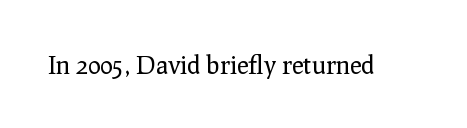
The rendering keeps characters at their native spacing. The font sits on the lighter half of the weight spectrum, regular included. Quick note: underline off. Is there any slant? The stems are plumb.
